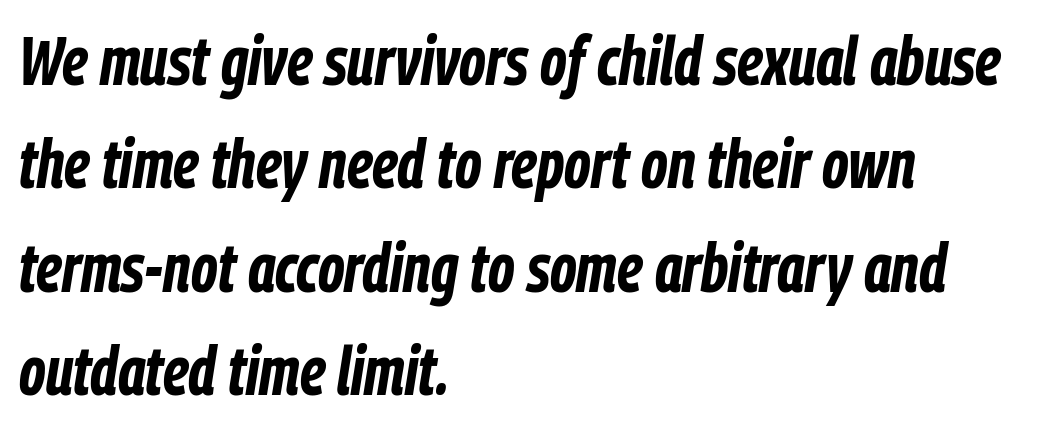
Note the varied advance widths — an 'i' is clearly narrower than an 'm'. The rows are spaced the way most documents space them. The type is set solid horizontally, with unmodified tracking. Slanted lettering throughout. Each line starts at the same left margin while the right side varies. Rule under the text: the space is simply empty.
